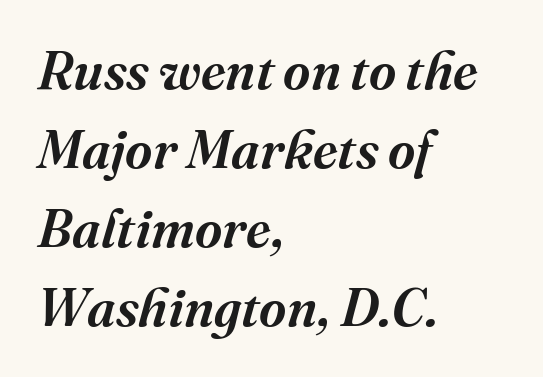
{"serif": "yes", "italic": "yes", "lean": "right", "slant_degrees": 16, "bold": "semi", "weight": "semibold", "width": "normal", "stroke_contrast": "medium", "x_height": "medium", "monospaced": "no", "underline": "no", "align": "left", "line_spacing": "normal", "line_spacing_ratio": 1.49, "letter_spacing": "normal", "letter_spacing_em": 0.0, "glyph_px": 53}
